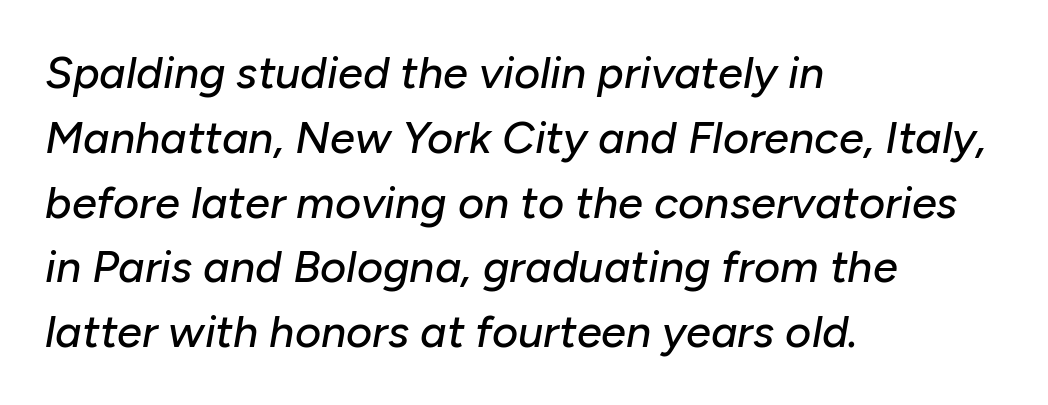
The image shows 45 px text type, italic (leaning right); set left-aligned, normal line spacing (1.44x), normal letter spacing, not underlined; low stroke contrast and a medium x-height.
